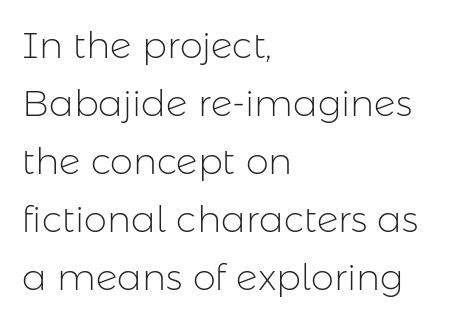
Q: Is the text bold? A: No.
Q: Is the text italic (slanted)? A: No, it is upright.
Q: Is the typeface a serif or a sans-serif typeface? A: Sans-serif.
Q: Is the text underlined? A: No.
Q: How is the paragraph aligned? A: Left-aligned.
Q: Is the spacing between letters normal or unusually wide? A: Normal.
Q: Is the spacing between lines tight, normal or loose? A: Normal.
Q: Width (condensed, normal, or wide)? A: Normal.
Q: Stroke contrast? A: Low.
Q: x-height? A: Medium.
Q: Monospaced? A: No.
